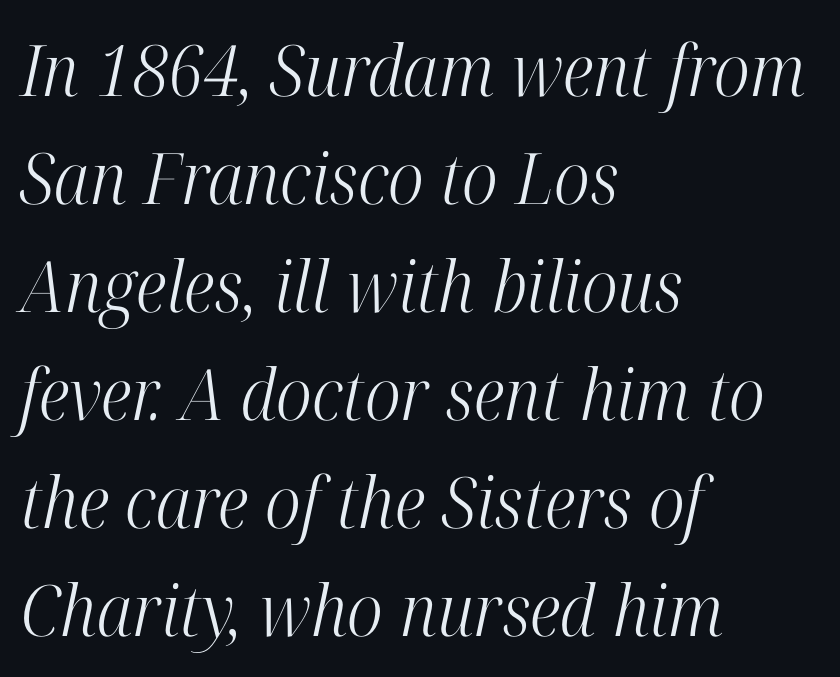
The image shows 71 px light, condensed serif type, italic (leaning right); set left-aligned, normal line spacing (1.52x), normal letter spacing, not underlined; high stroke contrast and a medium x-height.
